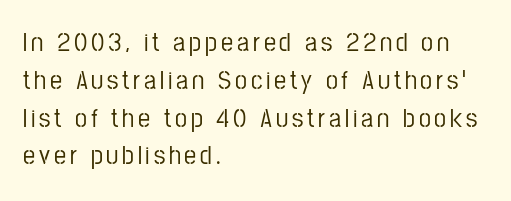
The image shows 27 px text type, upright; set left-aligned, normal line spacing (1.4x), not underlined.
